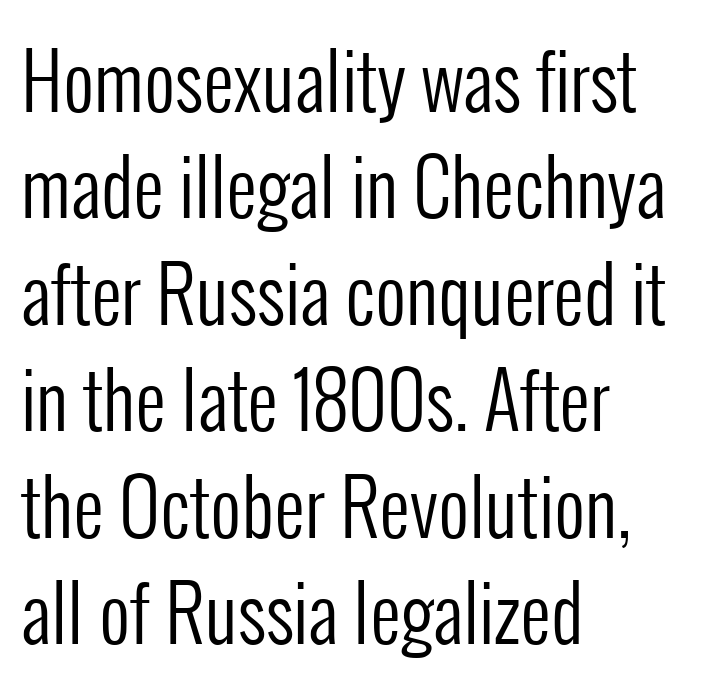
The image shows 76 px regular-weight, condensed sans-serif type, upright; set left-aligned, normal line spacing (1.4x), normal letter spacing, not underlined; low stroke contrast and a medium x-height.
